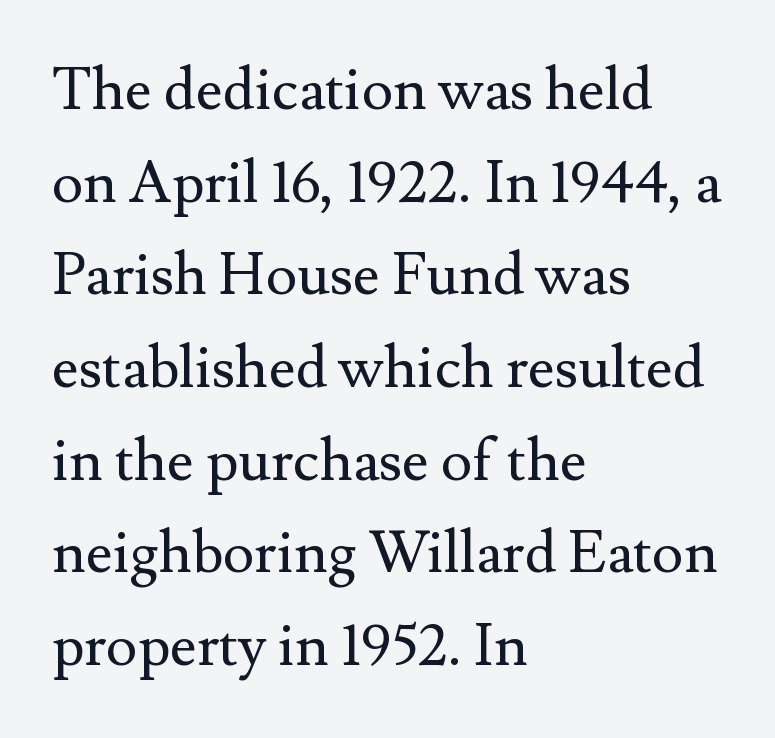
Q: Is the text bold? A: No.
Q: Is the text italic (slanted)? A: No, it is upright.
Q: Is the typeface a serif or a sans-serif typeface? A: Serif.
Q: Is the text underlined? A: No.
Q: How is the paragraph aligned? A: Left-aligned.
Q: Is the spacing between letters normal or unusually wide? A: Normal.
Q: Is the spacing between lines tight, normal or loose? A: Normal.
Q: Width (condensed, normal, or wide)? A: Normal.
Q: Stroke contrast? A: Medium.
Q: x-height? A: Small.
Q: Monospaced? A: No.
